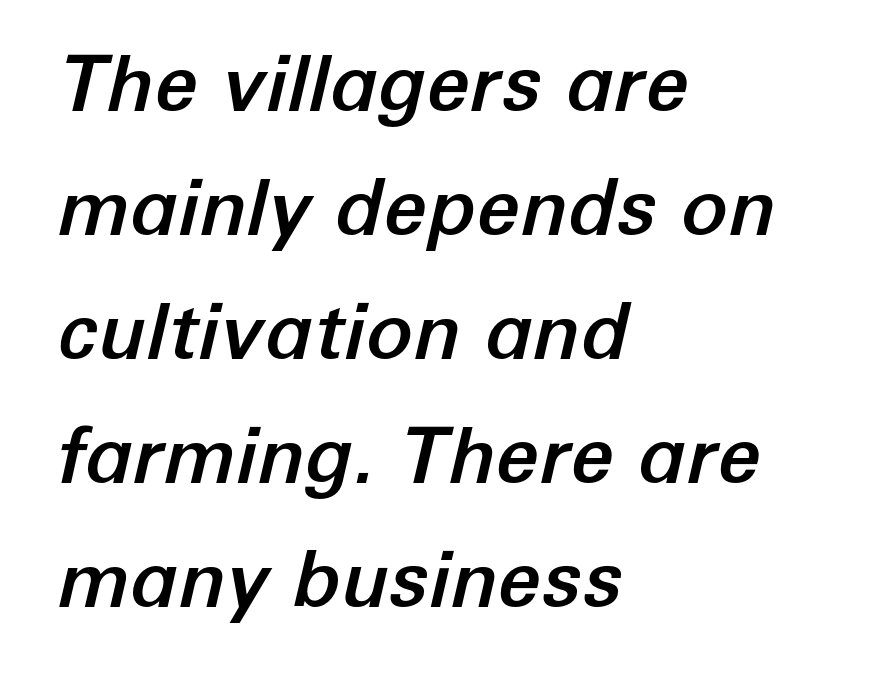
Q: Is the text italic (slanted)? A: Yes, it leans right by about 12 degrees.
Q: Is the text underlined? A: No.
Q: How is the paragraph aligned? A: Left-aligned.
Q: Is the spacing between letters normal or unusually wide? A: Normal.
Q: Is the spacing between lines tight, normal or loose? A: Normal.
Q: Width (condensed, normal, or wide)? A: Normal.
Q: Stroke contrast? A: Low.
Q: x-height? A: Medium.
Q: Monospaced? A: No.
